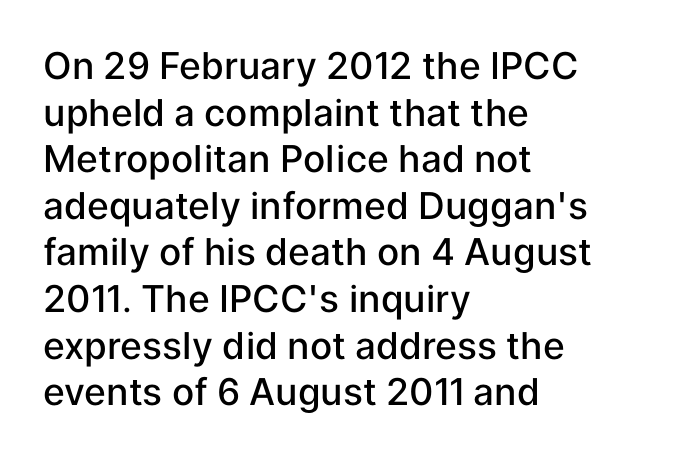
Q: Is the text bold? A: Semi-bold.
Q: Is the text italic (slanted)? A: No, it is upright.
Q: Is the typeface a serif or a sans-serif typeface? A: Sans-serif.
Q: Is the text underlined? A: No.
Q: How is the paragraph aligned? A: Left-aligned.
Q: Is the spacing between letters normal or unusually wide? A: Normal.
Q: Is the spacing between lines tight, normal or loose? A: Normal.
Q: Width (condensed, normal, or wide)? A: Normal.
Q: Stroke contrast? A: Low.
Q: x-height? A: Medium.
Q: Monospaced? A: No.
